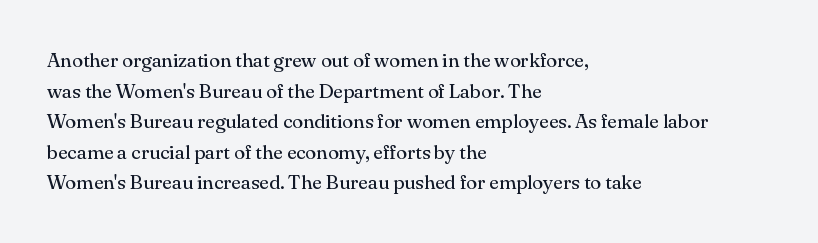
{"italic": "no", "bold": "no", "underline": "no", "align": "left", "line_spacing": "normal", "line_spacing_ratio": 1.53, "letter_spacing": "normal", "letter_spacing_em": 0.0, "glyph_px": 20}
